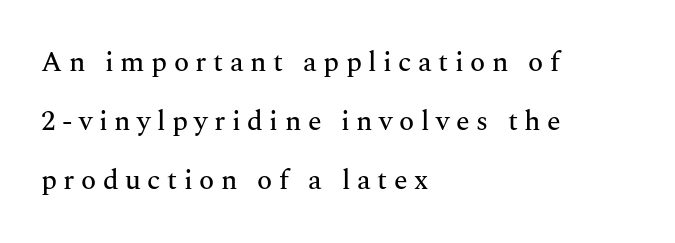
The image shows 28 px serif type, upright; set left-aligned, loose line spacing (2.1x), unusually wide letter spacing (+0.23 em), not underlined; medium stroke contrast and a medium x-height.
